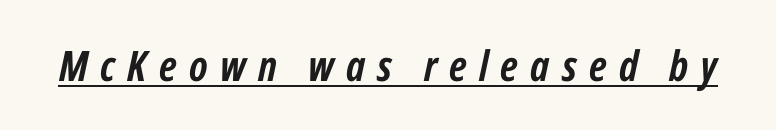
{"italic": "yes", "lean": "right", "slant_degrees": 12, "bold": "yes", "weight": "semibold", "width": "condensed", "stroke_contrast": "low", "x_height": "medium", "monospaced": "no", "underline": "yes", "letter_spacing": "wide", "letter_spacing_em": 0.29, "glyph_px": 42}
